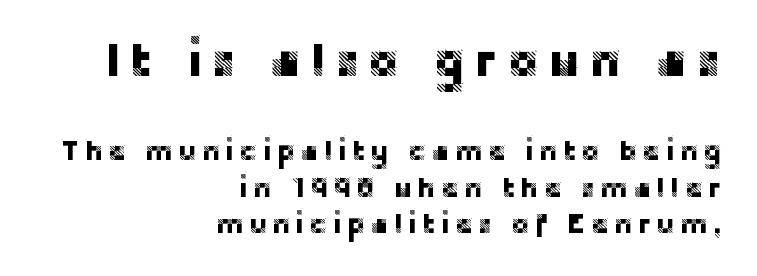
The image shows 49 px sans-serif type, upright; set right-aligned, normal line spacing (1.29x), not underlined; the first (top) block is 1.75x larger; low stroke contrast and a large x-height.
